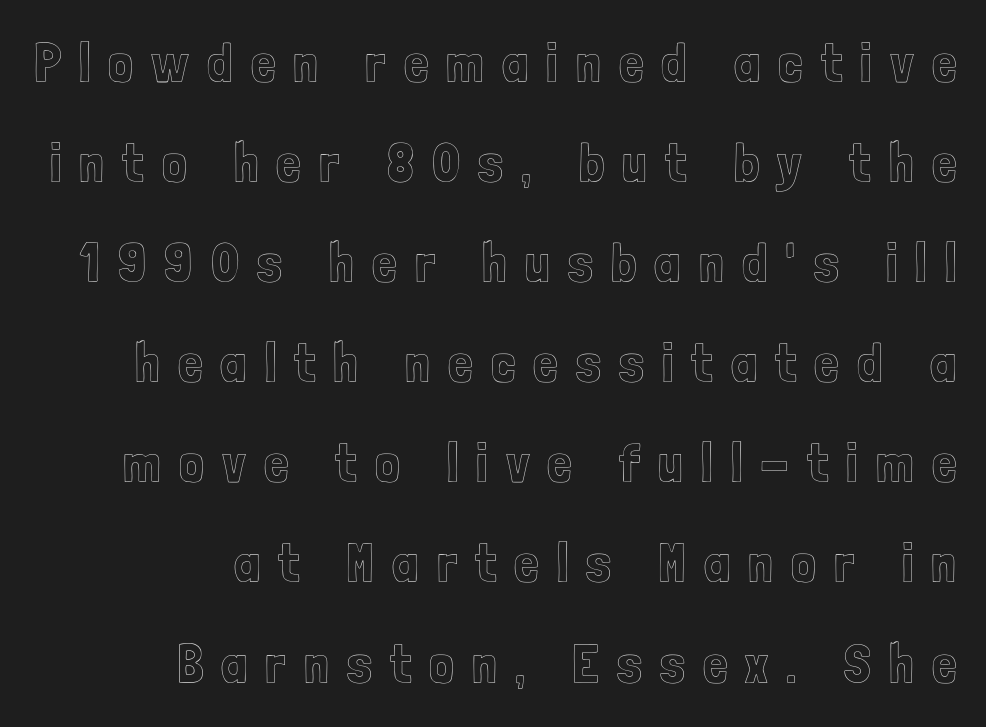
{"italic": "no", "width": "condensed", "x_height": "medium", "monospaced": "no", "underline": "no", "align": "right", "line_spacing_ratio": 1.82, "letter_spacing": "wide", "letter_spacing_em": 0.33, "glyph_px": 55}
